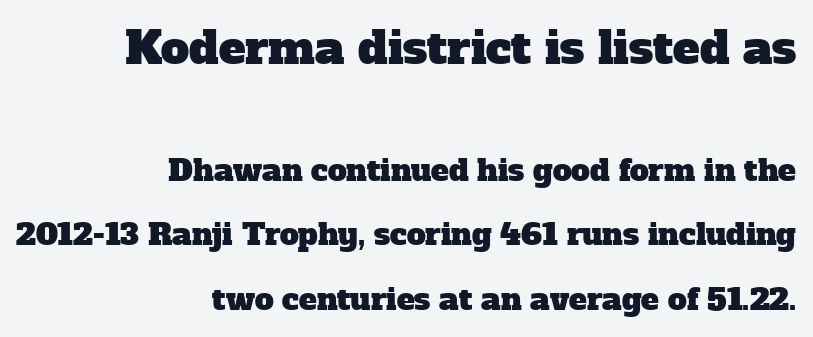
Notice the wide empty band between every row — that's loose leading. I'd call this a serif setting — the letters wear small feet. These lines are rendered in a variable-pitch font. The emphasis by scale lands on block number one, above. Glyph-to-glyph distance matches everyday printed text.
